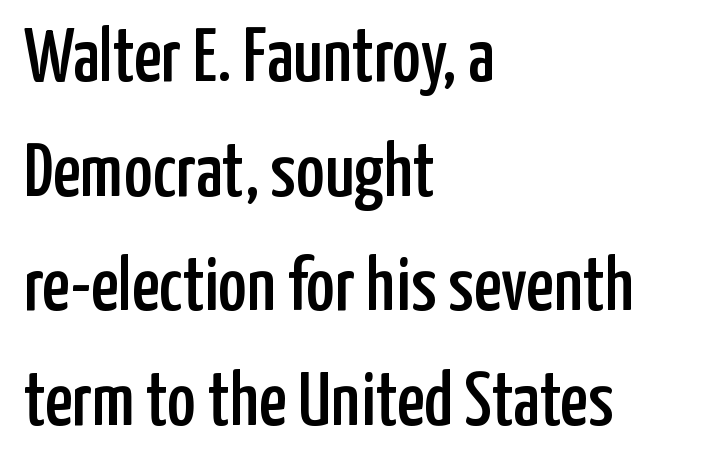
Q: Is the text italic (slanted)? A: No, it is upright.
Q: Is the typeface a serif or a sans-serif typeface? A: Sans-serif.
Q: Is the text underlined? A: No.
Q: How is the paragraph aligned? A: Left-aligned.
Q: Is the spacing between letters normal or unusually wide? A: Normal.
Q: Is the spacing between lines tight, normal or loose? A: Normal.
Q: Width (condensed, normal, or wide)? A: Condensed.
Q: Stroke contrast? A: Low.
Q: x-height? A: Medium.
Q: Monospaced? A: No.
